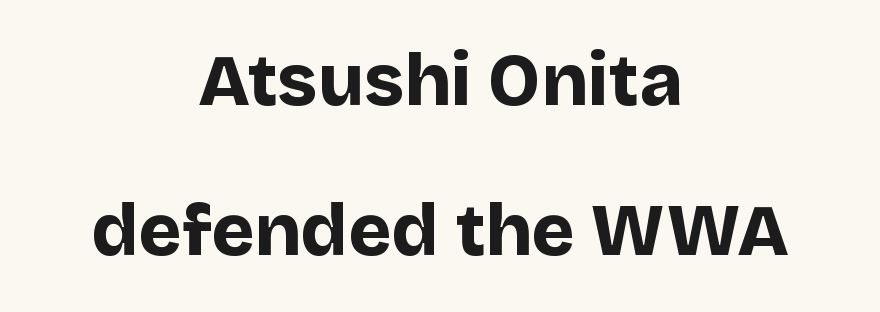
The image shows 73 px bold sans-serif type, upright; set centered, loose line spacing (2.05x), normal letter spacing, not underlined; low stroke contrast and a large x-height.
